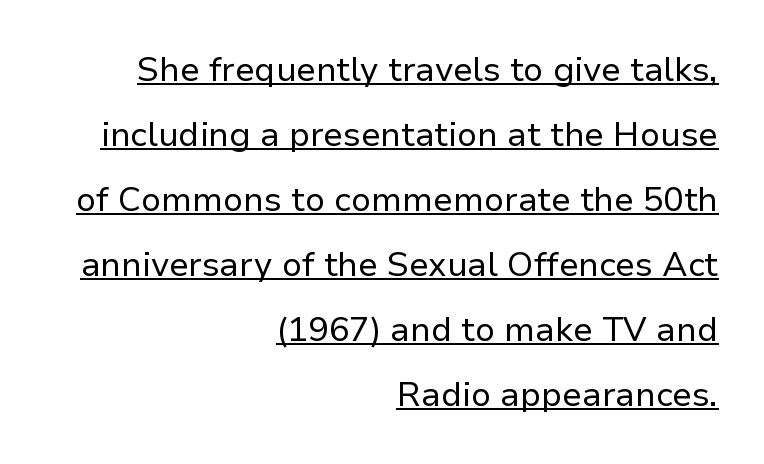
The image shows 34 px regular-weight sans-serif type, upright; set right-aligned, loose line spacing (1.91x), normal letter spacing, underlined; low stroke contrast and a medium x-height.
